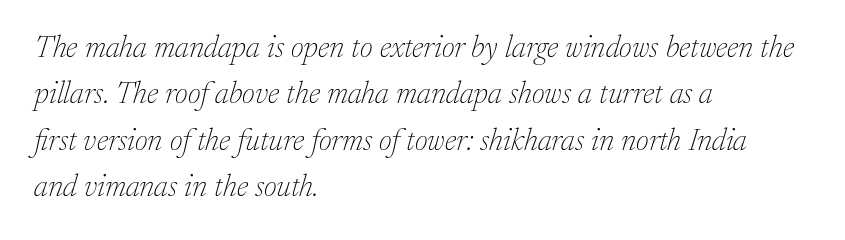
{"serif": "yes", "italic": "yes", "lean": "right", "slant_degrees": 17, "bold": "no", "weight": "thin", "width": "normal", "stroke_contrast": "low", "x_height": "medium", "monospaced": "no", "underline": "no", "align": "left", "line_spacing": "normal", "line_spacing_ratio": 1.5, "letter_spacing": "normal", "letter_spacing_em": 0.0, "glyph_px": 31}
